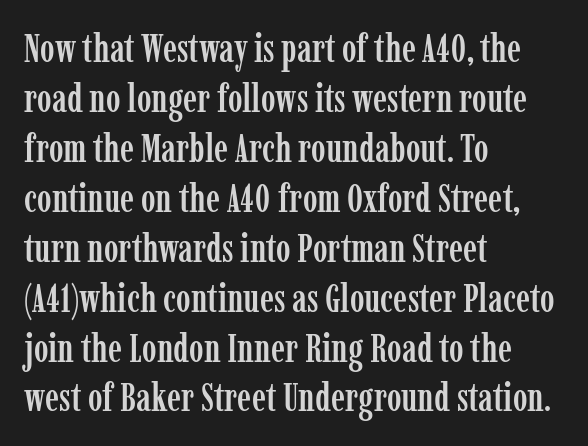
{"serif": "yes", "italic": "no", "width": "condensed", "stroke_contrast": "low", "x_height": "medium", "monospaced": "no", "underline": "no", "align": "left", "line_spacing": "normal", "line_spacing_ratio": 1.28, "letter_spacing": "normal", "letter_spacing_em": 0.0, "glyph_px": 39}
